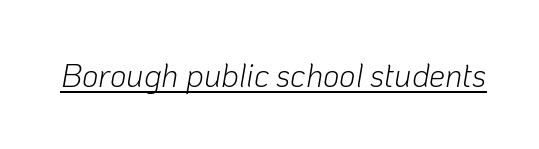
The image shows 32 px light type, italic (leaning right); set normal letter spacing, underlined; low stroke contrast and a medium x-height.
